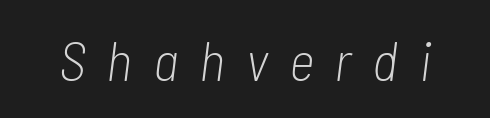
The image shows 56 px light, condensed type, italic (leaning right); set unusually wide letter spacing (+0.37 em), not underlined; low stroke contrast and a medium x-height.
